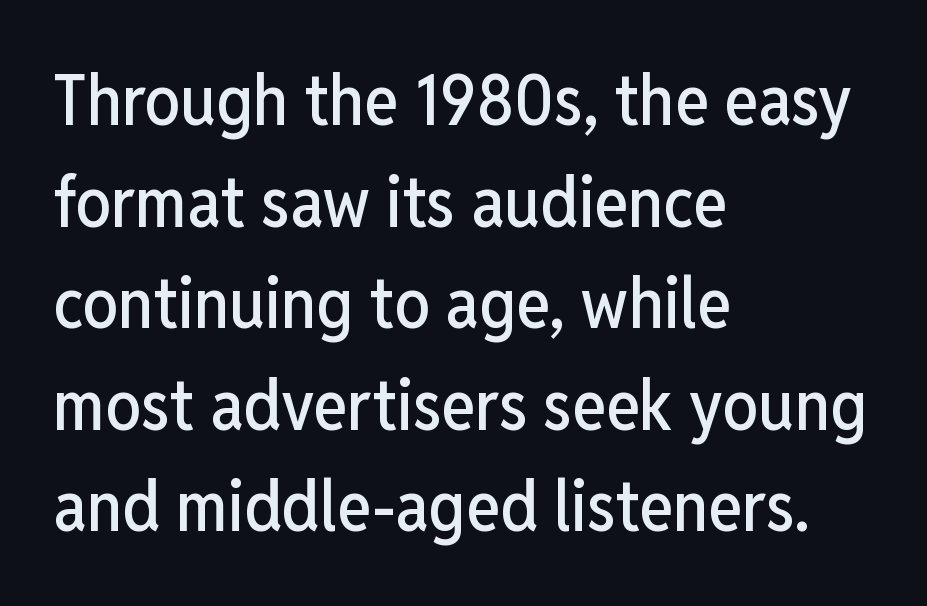
{"serif": "no", "italic": "no", "width": "condensed", "stroke_contrast": "low", "x_height": "medium", "monospaced": "no", "underline": "no", "align": "left", "line_spacing": "normal", "line_spacing_ratio": 1.43, "letter_spacing": "normal", "letter_spacing_em": 0.0, "glyph_px": 71}
